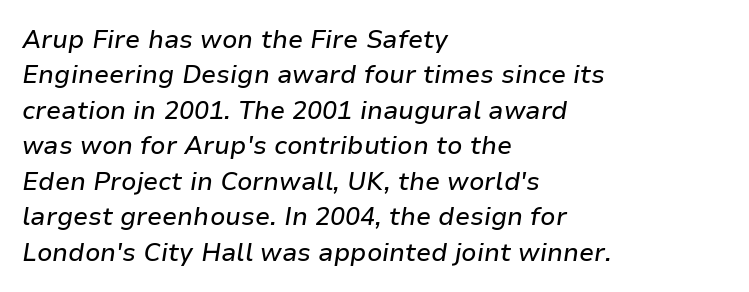
Q: Is the text italic (slanted)? A: Yes, it leans right by about 9 degrees.
Q: Is the text underlined? A: No.
Q: How is the paragraph aligned? A: Left-aligned.
Q: Is the spacing between letters normal or unusually wide? A: Normal.
Q: Is the spacing between lines tight, normal or loose? A: Normal.
